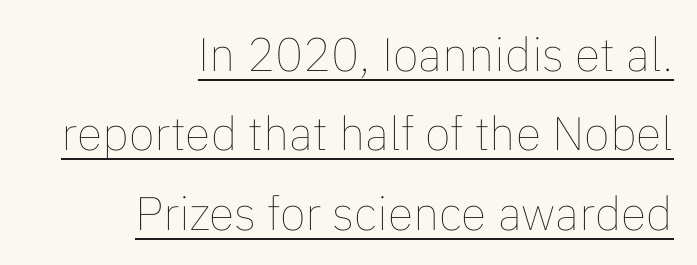
The image shows 47 px thin type, upright; set right-aligned, normal line spacing (1.69x), normal letter spacing, underlined; low stroke contrast and a medium x-height.
